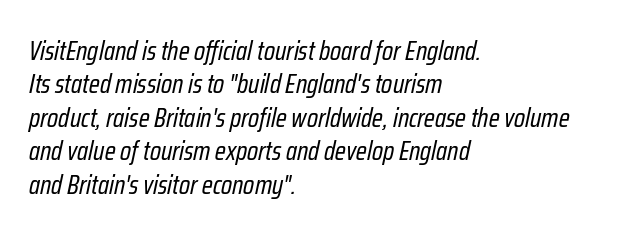
The image shows 27 px text type, italic (leaning right); set left-aligned, line spacing 1.24x, normal letter spacing, not underlined.
